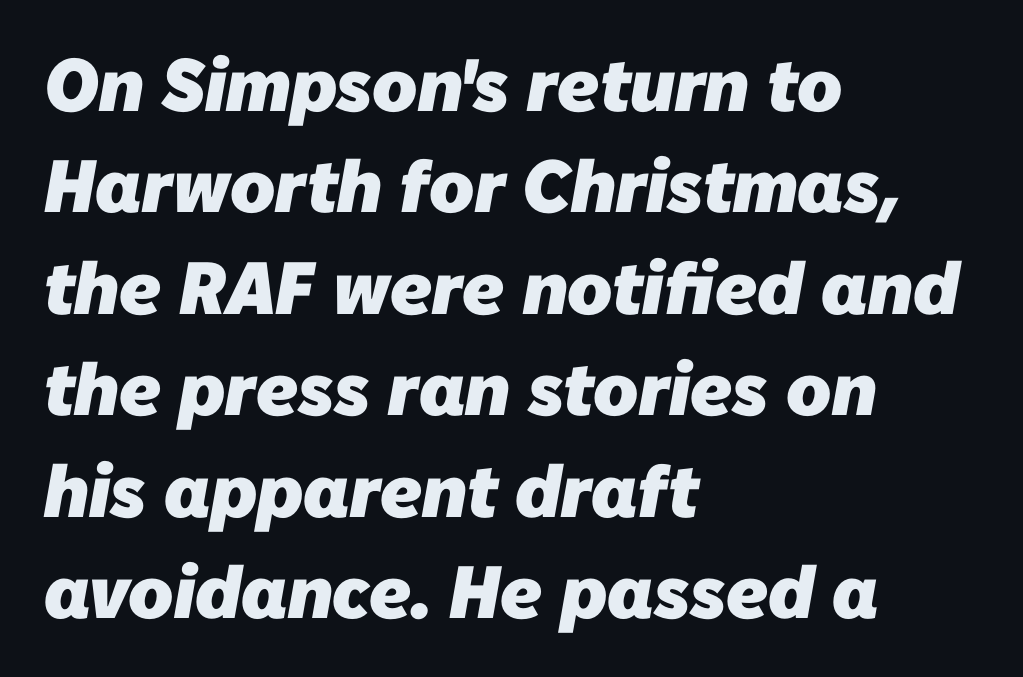
Q: Is the text bold? A: Yes.
Q: Is the typeface a serif or a sans-serif typeface? A: Sans-serif.
Q: Is the text underlined? A: No.
Q: How is the paragraph aligned? A: Left-aligned.
Q: Is the spacing between letters normal or unusually wide? A: Normal.
Q: Is the spacing between lines tight, normal or loose? A: Normal.
Q: Width (condensed, normal, or wide)? A: Normal.
Q: Stroke contrast? A: Low.
Q: x-height? A: Medium.
Q: Monospaced? A: No.
